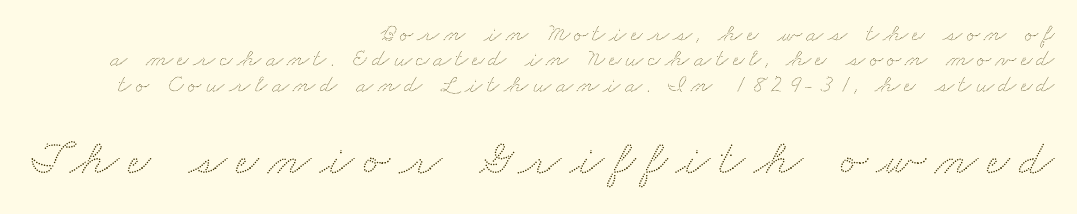
Quick note: underline off. Quick note: interline space is minimal. Line ends are locked; line starts wander. Do the characters align in a grid? No, the font is proportional.
